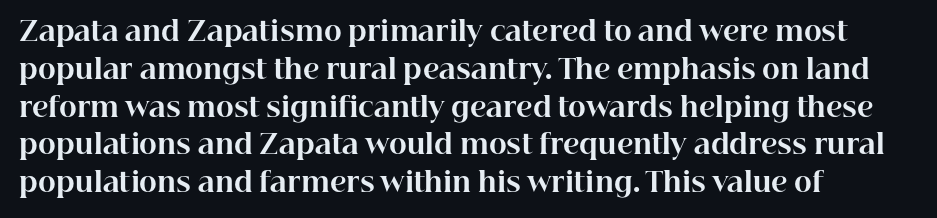
The image shows 27 px bold type, upright; set left-aligned, normal line spacing (1.4x), normal letter spacing, not underlined.
